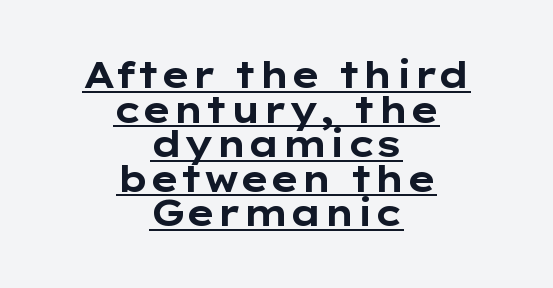
Posture: straight, roman, zero tilt. Glyph-to-glyph distance matches everyday printed text. Examine the stroke ends and you'll find no serifs. Is this a fixed-width face? No — the glyphs have proportional, varying widths. Where is the straight margin? There isn't one; the lines are centered.
